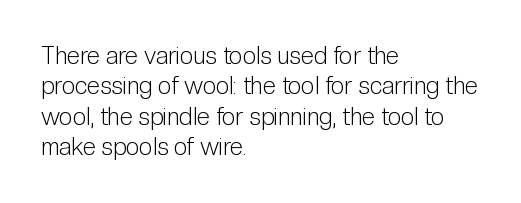
The image shows 24 px text type, upright; set left-aligned, normal line spacing (1.27x), normal letter spacing, not underlined.
